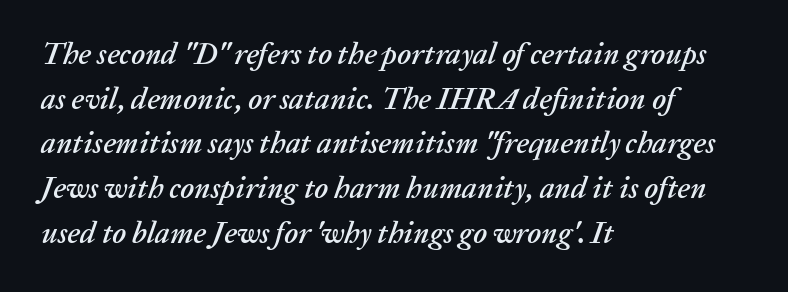
Interline gaps are of average width in this sample. Horizontally, the lines are justified to the leading edge only. Short note: letters normally spaced. Yep, that's italic — everything's leaning. This sample has the flowing, uneven cadence of proportional lettering.
